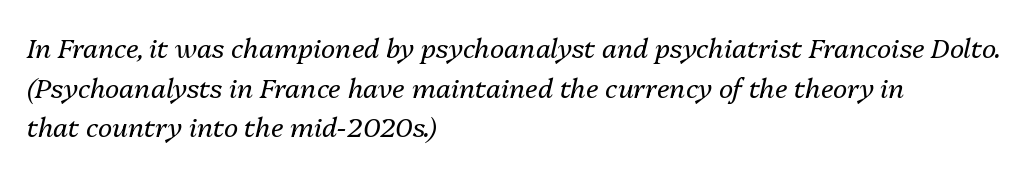
{"italic": "yes", "lean": "right", "slant_degrees": 13, "bold": "no", "underline": "no", "align": "left", "line_spacing": "normal", "line_spacing_ratio": 1.47, "letter_spacing": "normal", "letter_spacing_em": 0.0, "glyph_px": 27}
